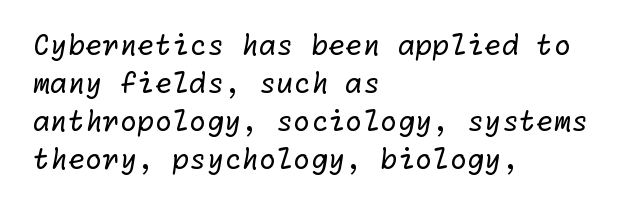
{"serif": "no", "bold": "no", "weight": "regular", "width": "normal", "stroke_contrast": "low", "x_height": "medium", "underline": "no", "align": "left", "line_spacing": "normal", "line_spacing_ratio": 1.36, "letter_spacing": "normal", "letter_spacing_em": 0.0, "glyph_px": 28}
